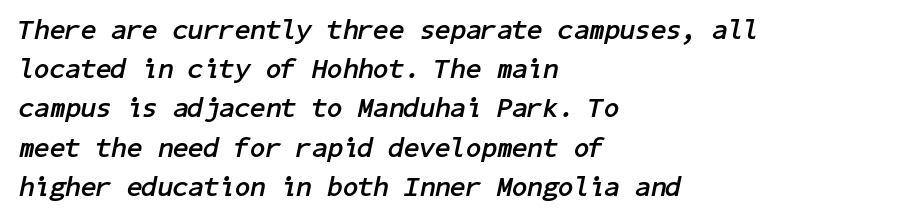
The face used here is rendered with its standard letterfit. The lines sit at an ordinary, default distance from one another. The specimen reads as italic at a glance. Each line starts at the same left margin while the right side varies. The glyphs have the mass of a bold cut.
